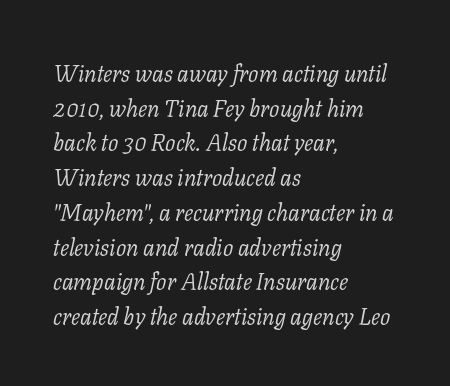
{"italic": "yes", "lean": "right", "slant_degrees": 11, "bold": "no", "underline": "no", "align": "left", "line_spacing": "normal", "line_spacing_ratio": 1.51, "letter_spacing": "normal", "letter_spacing_em": 0.0, "glyph_px": 23}
